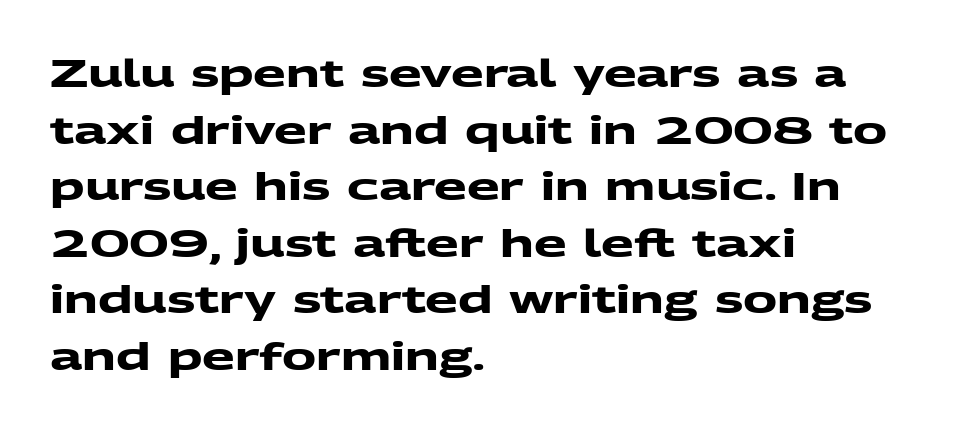
This sample uses a sans-serif face. Each letter keeps its own natural width here, so spacing adapts to shape. Every row of glyphs begins at an identical x-position on the left. The passage shown stacks its lines at a standard gap. Caption: standard tracking, unaltered. Strokes here are thick enough to call this a true bold.
